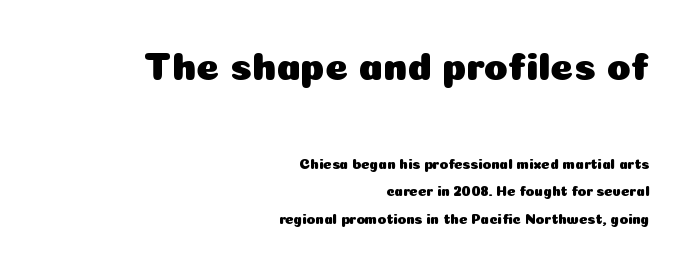
{"serif": "no", "italic": "no", "width": "normal", "stroke_contrast": "low", "x_height": "medium", "monospaced": "no", "underline": "no", "align": "right", "line_spacing": "loose", "line_spacing_ratio": 1.96, "letter_spacing": "normal", "letter_spacing_em": 0.0, "larger_block": "first", "size_ratio": 2.79, "glyph_px": 39}
